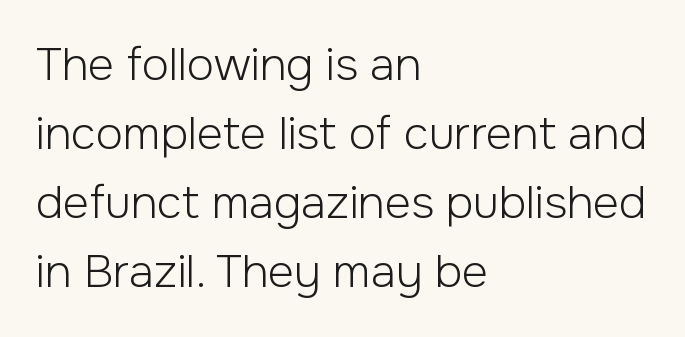
Q: Is the text bold? A: No.
Q: Is the text italic (slanted)? A: No, it is upright.
Q: Is the typeface a serif or a sans-serif typeface? A: Sans-serif.
Q: Is the text underlined? A: No.
Q: How is the paragraph aligned? A: Left-aligned.
Q: Is the spacing between letters normal or unusually wide? A: Normal.
Q: Is the spacing between lines tight, normal or loose? A: Normal.
Q: Width (condensed, normal, or wide)? A: Normal.
Q: Stroke contrast? A: Low.
Q: x-height? A: Medium.
Q: Monospaced? A: No.
